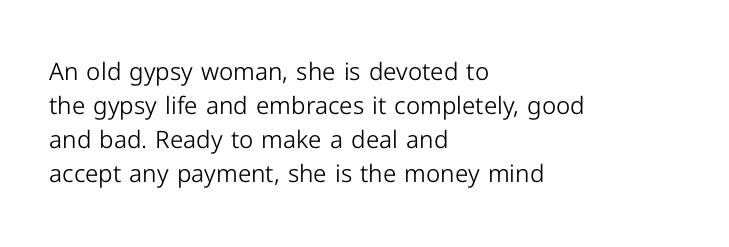
The image shows 24 px text type, upright; set left-aligned, normal line spacing (1.42x), normal letter spacing, not underlined.
